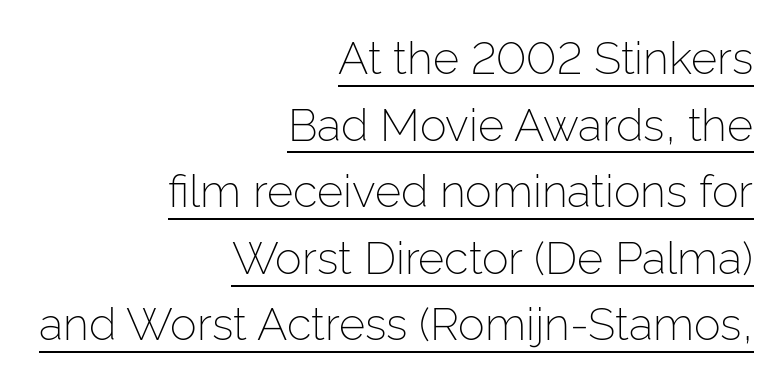
{"serif": "no", "italic": "no", "bold": "no", "weight": "light", "width": "normal", "stroke_contrast": "low", "x_height": "medium", "monospaced": "no", "underline": "yes", "align": "right", "line_spacing": "normal", "line_spacing_ratio": 1.48, "letter_spacing": "normal", "letter_spacing_em": 0.0, "glyph_px": 45}
